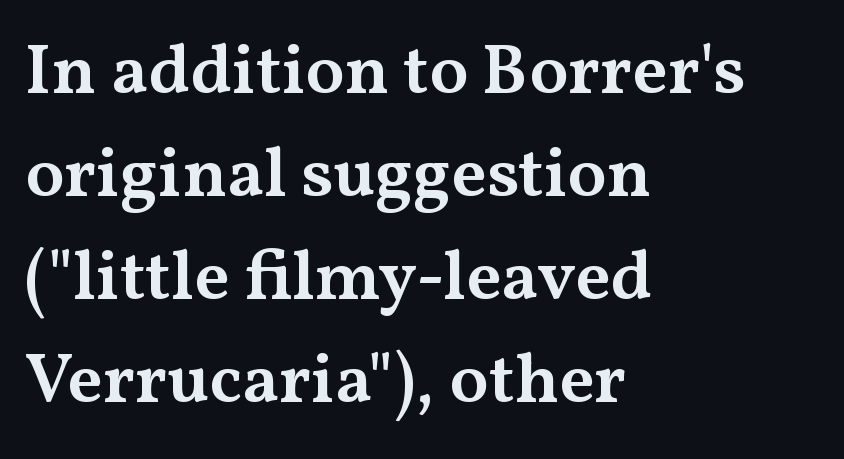
Q: Is the text bold? A: Semi-bold.
Q: Is the text italic (slanted)? A: No, it is upright.
Q: Is the typeface a serif or a sans-serif typeface? A: Serif.
Q: Is the text underlined? A: No.
Q: How is the paragraph aligned? A: Left-aligned.
Q: Is the spacing between letters normal or unusually wide? A: Normal.
Q: Is the spacing between lines tight, normal or loose? A: Normal.
Q: Width (condensed, normal, or wide)? A: Wide.
Q: Stroke contrast? A: Medium.
Q: x-height? A: Medium.
Q: Monospaced? A: No.
